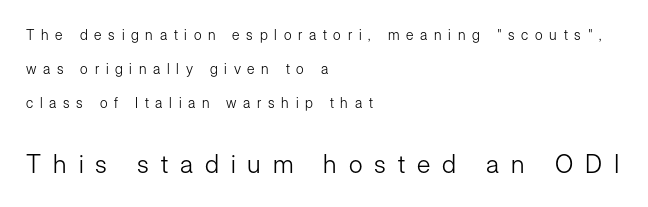
{"italic": "no", "bold": "no", "underline": "no", "align": "left", "line_spacing": "loose", "line_spacing_ratio": 2.43, "letter_spacing": "wide", "letter_spacing_em": 0.48, "larger_block": "second", "size_ratio": 1.79, "glyph_px": 25}
